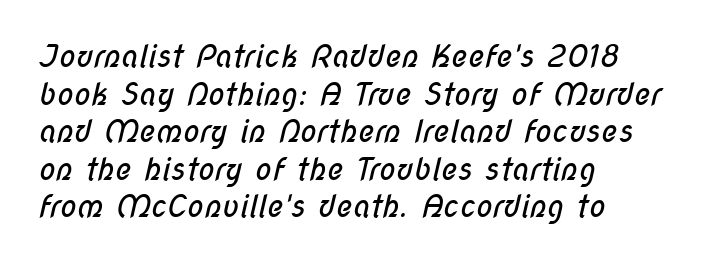
Q: Is the text bold? A: No.
Q: Is the typeface a serif or a sans-serif typeface? A: Sans-serif.
Q: Is the text underlined? A: No.
Q: How is the paragraph aligned? A: Left-aligned.
Q: Is the spacing between letters normal or unusually wide? A: Normal.
Q: Width (condensed, normal, or wide)? A: Condensed.
Q: Stroke contrast? A: Low.
Q: x-height? A: Medium.
Q: Monospaced? A: No.
